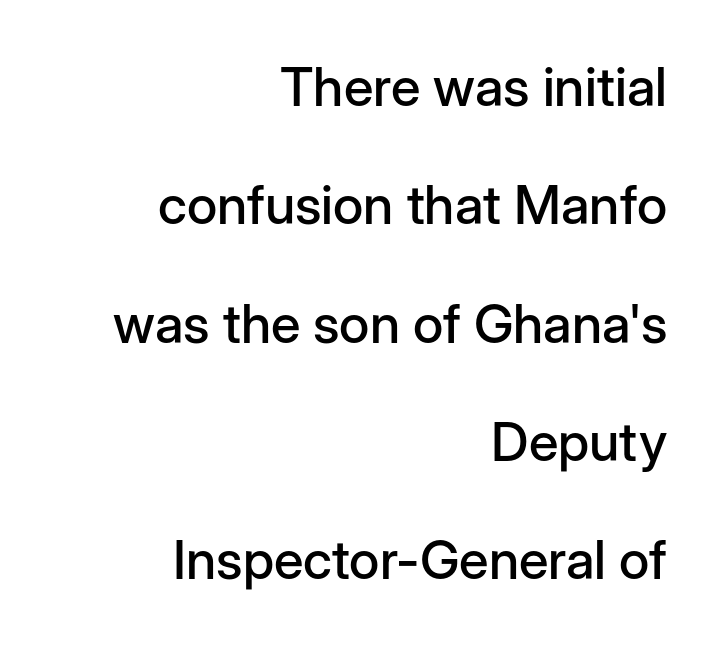
{"serif": "no", "italic": "no", "width": "normal", "stroke_contrast": "low", "x_height": "medium", "monospaced": "no", "underline": "no", "align": "right", "line_spacing": "loose", "line_spacing_ratio": 2.19, "letter_spacing": "normal", "letter_spacing_em": 0.0, "glyph_px": 54}
